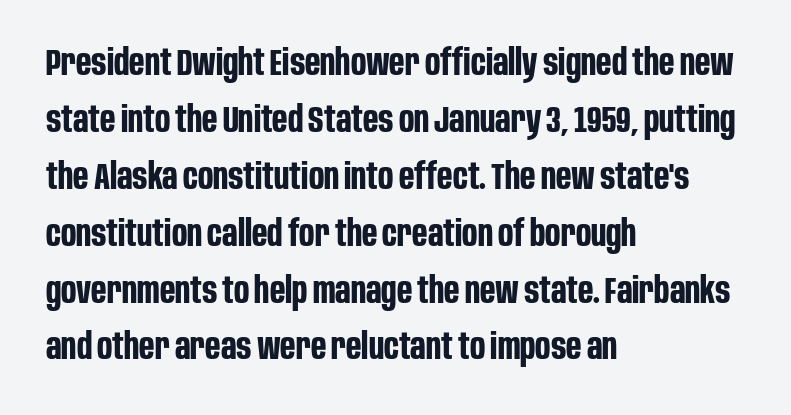
The image shows 36 px bold, condensed sans-serif type, upright; set left-aligned, normal line spacing (1.58x), normal letter spacing, not underlined; low stroke contrast and a large x-height.
